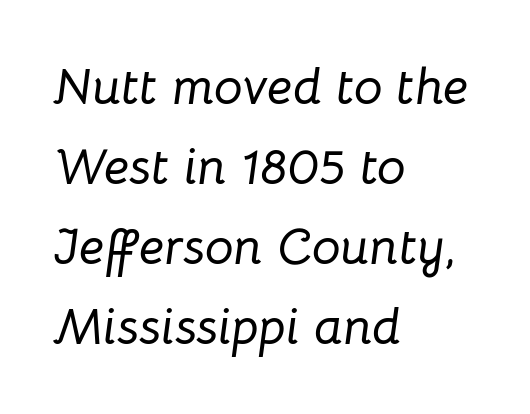
Q: Is the text italic (slanted)? A: Yes, it leans right by about 8 degrees.
Q: Is the text underlined? A: No.
Q: How is the paragraph aligned? A: Left-aligned.
Q: Is the spacing between letters normal or unusually wide? A: Normal.
Q: Is the spacing between lines tight, normal or loose? A: Normal.
Q: Width (condensed, normal, or wide)? A: Normal.
Q: Stroke contrast? A: Low.
Q: x-height? A: Medium.
Q: Monospaced? A: No.
